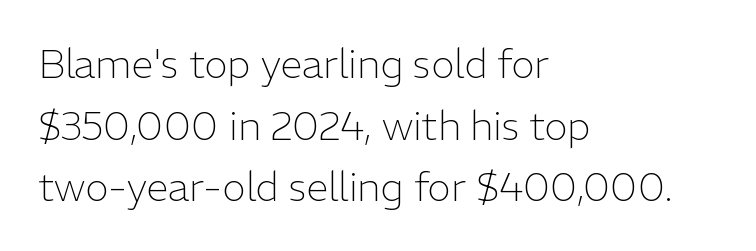
{"serif": "no", "italic": "no", "bold": "no", "weight": "light", "width": "normal", "stroke_contrast": "low", "x_height": "medium", "monospaced": "no", "underline": "no", "align": "left", "line_spacing": "normal", "line_spacing_ratio": 1.54, "letter_spacing": "normal", "letter_spacing_em": 0.0, "glyph_px": 40}
